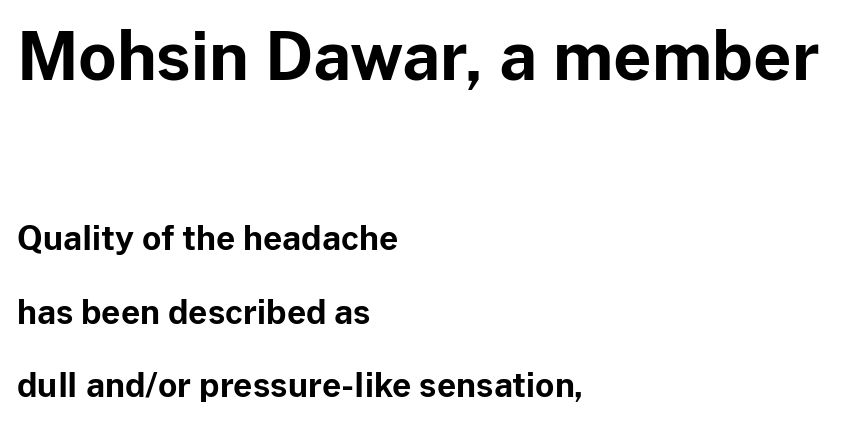
{"serif": "no", "italic": "no", "bold": "yes", "weight": "bold", "width": "normal", "stroke_contrast": "low", "x_height": "medium", "monospaced": "no", "underline": "no", "align": "left", "line_spacing": "loose", "line_spacing_ratio": 2.24, "letter_spacing": "normal", "letter_spacing_em": 0.0, "larger_block": "first", "size_ratio": 2.0, "glyph_px": 66}
